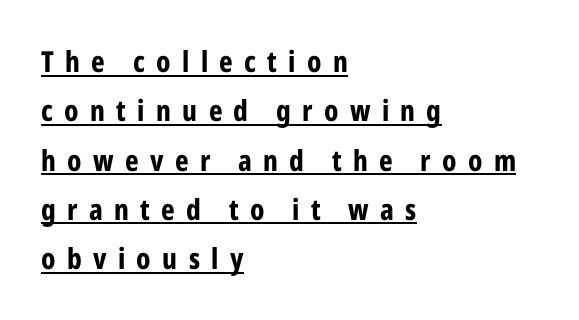
{"serif": "no", "italic": "no", "bold": "yes", "weight": "bold", "width": "condensed", "stroke_contrast": "low", "x_height": "medium", "monospaced": "no", "underline": "yes", "align": "left", "line_spacing": "normal", "line_spacing_ratio": 1.7, "letter_spacing": "wide", "letter_spacing_em": 0.39, "glyph_px": 29}
